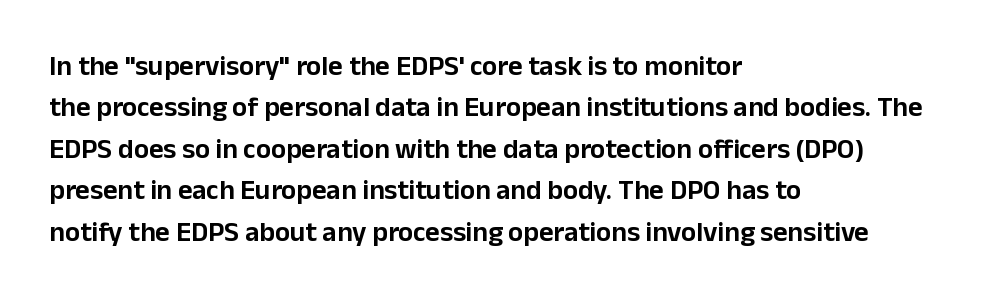
Left-aligned paragraph, ragged on the right. Notice how the stems are strictly vertical — no italics here. Varying glyph widths throughout — classic text-font behaviour. This block has exactly the height ordinary leading produces. Stroke terminals: plain, sans-serif. Glyph-to-glyph distance matches everyday printed text.
